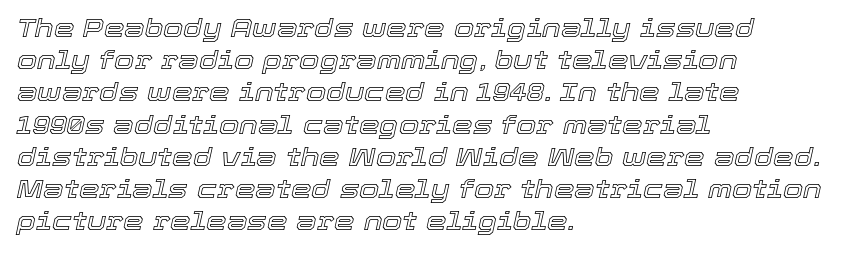
The image shows 26 px text type, italic (leaning right); set left-aligned, line spacing 1.24x, normal letter spacing, not underlined.
